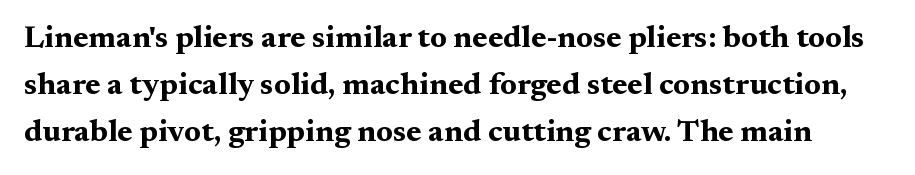
{"serif": "yes", "italic": "no", "bold": "yes", "weight": "bold", "width": "wide", "stroke_contrast": "medium", "x_height": "medium", "monospaced": "no", "underline": "no", "line_spacing": "normal", "line_spacing_ratio": 1.52, "letter_spacing": "normal", "letter_spacing_em": 0.0, "glyph_px": 31}
